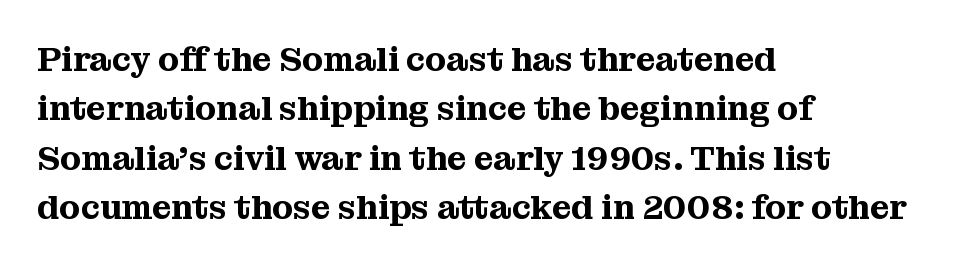
{"serif": "yes", "italic": "no", "width": "normal", "stroke_contrast": "medium", "x_height": "medium", "monospaced": "no", "underline": "no", "align": "left", "line_spacing": "normal", "line_spacing_ratio": 1.45, "letter_spacing": "normal", "letter_spacing_em": 0.0, "glyph_px": 34}
